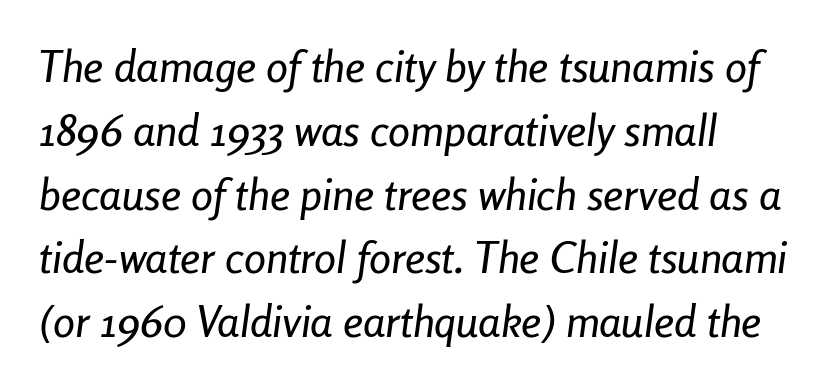
Looks like regular typesetting: each glyph gets only the width it needs. In terms of letterspacing, this is plain default setting. The space beneath each line is pristine and unruled. What's the leading like? Ordinary, nothing unusual.
